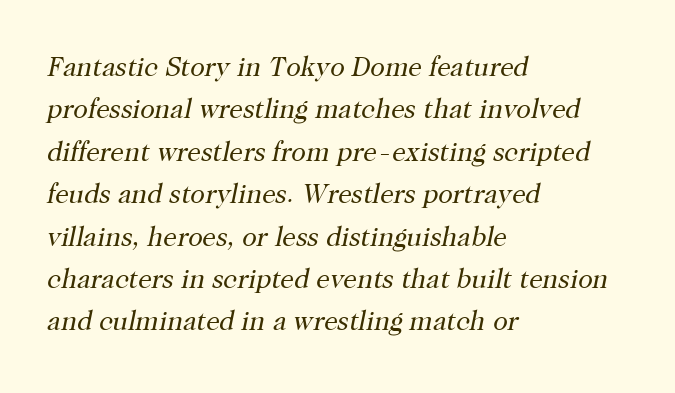
{"italic": "yes", "lean": "right", "slant_degrees": 12, "bold": "no", "underline": "no", "align": "left", "line_spacing": "normal", "line_spacing_ratio": 1.57, "letter_spacing": "normal", "letter_spacing_em": 0.0, "glyph_px": 27}
